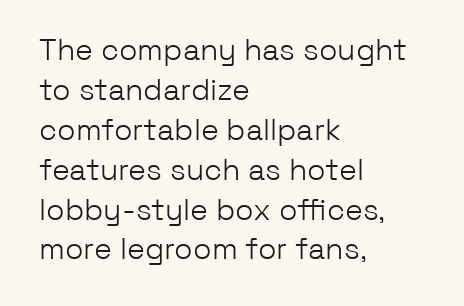
{"serif": "no", "italic": "no", "bold": "no", "weight": "light", "width": "normal", "stroke_contrast": "low", "x_height": "medium", "monospaced": "no", "underline": "no", "align": "left", "line_spacing": "normal", "line_spacing_ratio": 1.33, "letter_spacing": "normal", "letter_spacing_em": 0.0, "glyph_px": 30}
